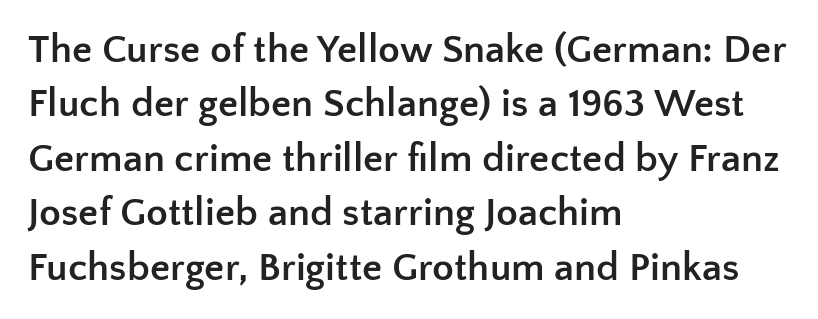
Q: Is the text bold? A: Yes.
Q: Is the text italic (slanted)? A: No, it is upright.
Q: Is the typeface a serif or a sans-serif typeface? A: Sans-serif.
Q: Is the text underlined? A: No.
Q: How is the paragraph aligned? A: Left-aligned.
Q: Is the spacing between letters normal or unusually wide? A: Normal.
Q: Is the spacing between lines tight, normal or loose? A: Normal.
Q: Width (condensed, normal, or wide)? A: Normal.
Q: Stroke contrast? A: Low.
Q: x-height? A: Medium.
Q: Monospaced? A: No.
